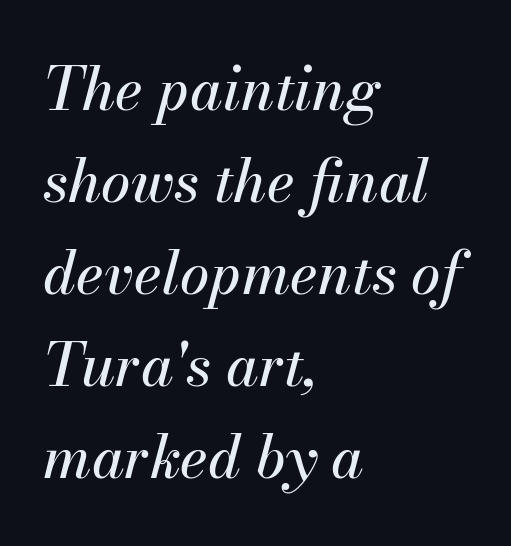
{"italic": "yes", "lean": "right", "slant_degrees": 13, "width": "normal", "stroke_contrast": "medium", "x_height": "small", "monospaced": "no", "underline": "no", "align": "left", "line_spacing": "normal", "line_spacing_ratio": 1.56, "letter_spacing": "normal", "letter_spacing_em": 0.0, "glyph_px": 59}
